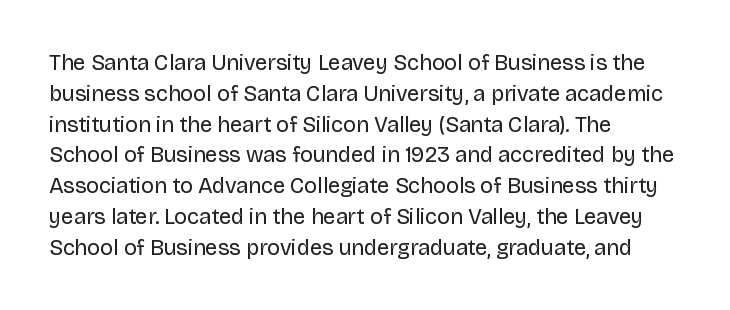
The image shows 22 px text type, upright; set left-aligned, normal line spacing (1.4x), normal letter spacing, not underlined.
